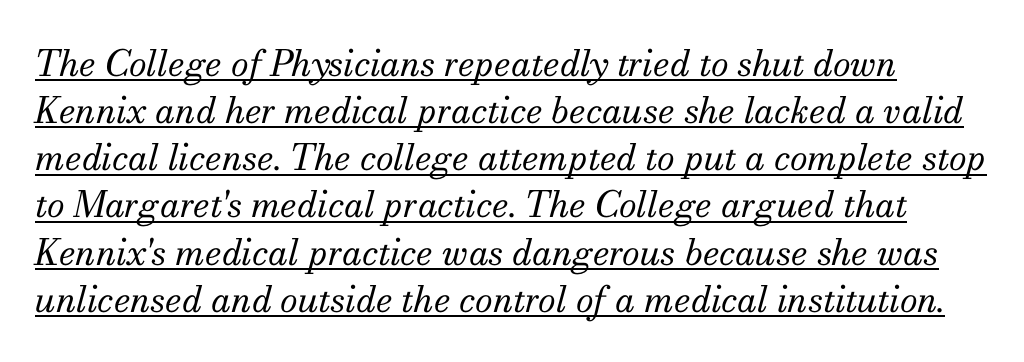
Q: Is the text bold? A: No.
Q: Is the text italic (slanted)? A: Yes, it leans right by about 13 degrees.
Q: Is the typeface a serif or a sans-serif typeface? A: Serif.
Q: Is the text underlined? A: Yes.
Q: Is the spacing between letters normal or unusually wide? A: Normal.
Q: Is the spacing between lines tight, normal or loose? A: Normal.
Q: Width (condensed, normal, or wide)? A: Normal.
Q: Stroke contrast? A: Medium.
Q: x-height? A: Small.
Q: Monospaced? A: No.
